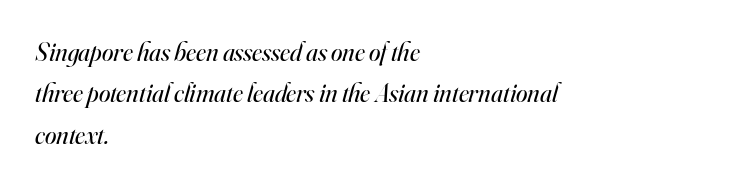
The image shows 26 px text type, italic (leaning right); set left-aligned, normal line spacing (1.59x), normal letter spacing, not underlined.
